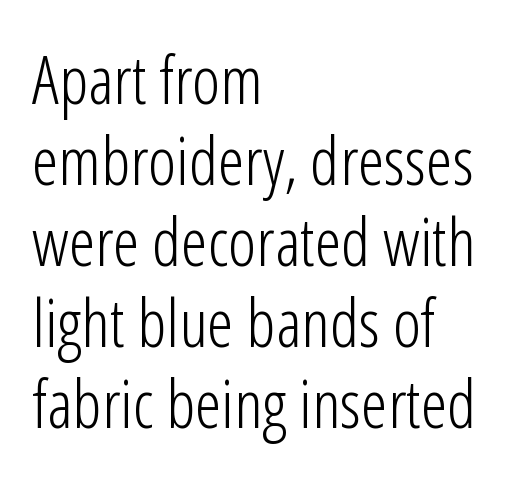
Q: Is the text bold? A: No.
Q: Is the text italic (slanted)? A: No, it is upright.
Q: Is the typeface a serif or a sans-serif typeface? A: Sans-serif.
Q: Is the text underlined? A: No.
Q: How is the paragraph aligned? A: Left-aligned.
Q: Is the spacing between letters normal or unusually wide? A: Normal.
Q: Width (condensed, normal, or wide)? A: Condensed.
Q: Stroke contrast? A: Low.
Q: x-height? A: Medium.
Q: Monospaced? A: No.
